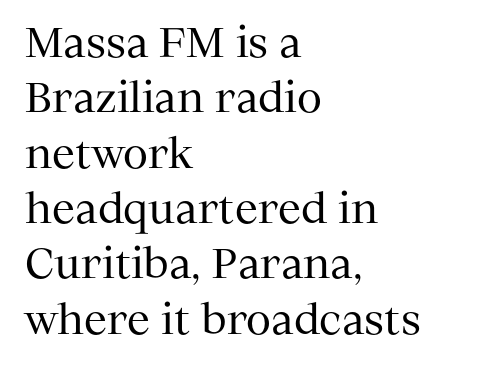
The image shows 41 px regular-weight serif type, upright; set left-aligned, normal line spacing (1.35x), normal letter spacing, not underlined; medium stroke contrast and a medium x-height.
